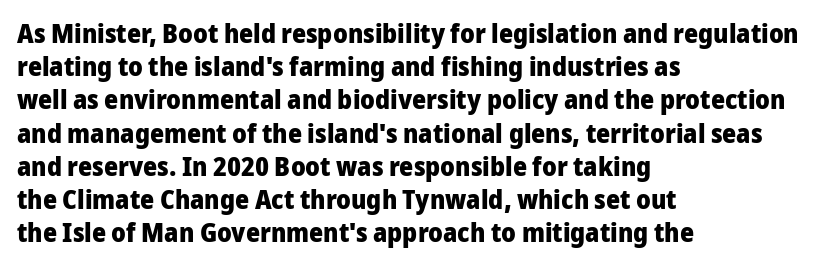
{"italic": "no", "bold": "yes", "underline": "no", "align": "left", "line_spacing_ratio": 1.23, "letter_spacing": "normal", "letter_spacing_em": 0.0, "glyph_px": 27}
